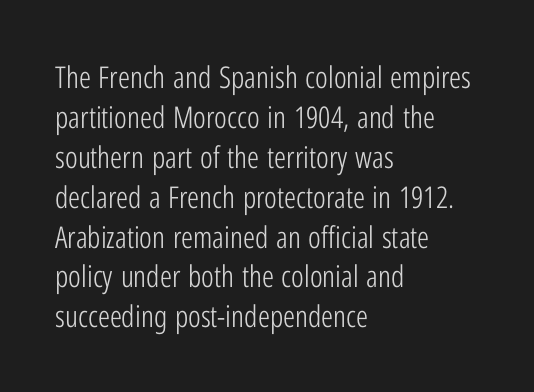
Caption: multi-line text, flush left, ragged right. The designer went with a sans here, leaving each stem footless. The designer left line spacing at the default. A quiet, ordinary-to-light weight characterises the typeface. The passage shown is not underscored anywhere. The passage shown is typed in a proportional face where columns would drift.
